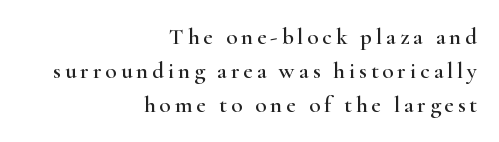
{"italic": "no", "underline": "no", "align": "right", "line_spacing": "normal", "line_spacing_ratio": 1.48, "glyph_px": 23}
